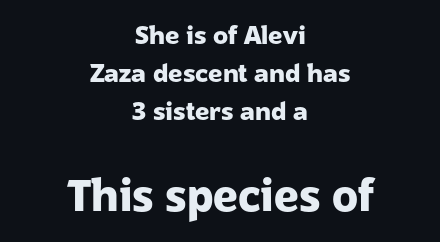
The image shows 43 px heavy sans-serif type, upright; set centered, normal line spacing (1.52x), normal letter spacing, not underlined; the second (bottom) block is 1.72x larger; low stroke contrast and a medium x-height.
